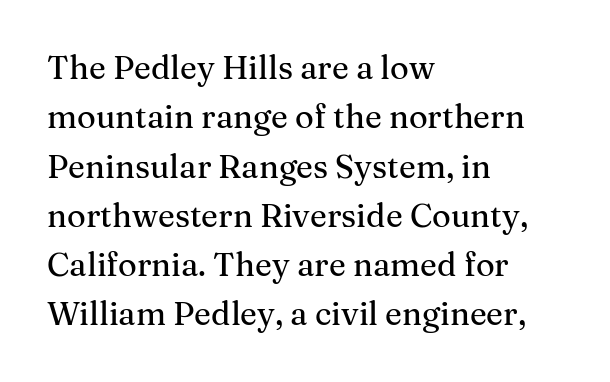
Here the glyphs are tracked normally, forming tight word shapes. The glyphs are unaccompanied by any horizontal stroke below them. These lines are set flush left with a ragged right edge. The designer went with a serif here, giving each stem small feet. A typesetter would call this leading conventional body-copy spacing.
